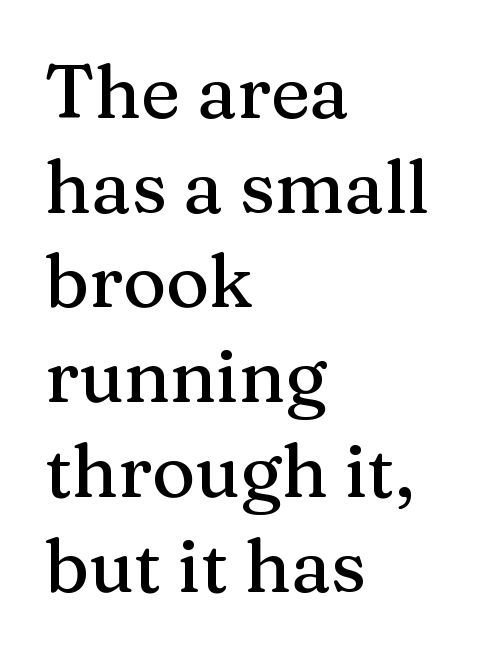
Proportional: the letters do not fall into vertical columns. A classic flush-left, rag-right setting is used for this passage. What's the leading like? Ordinary, nothing unusual. A clean baseline with only descenders dipping below it. The face used here is seriffed, in the tradition of book romans.
